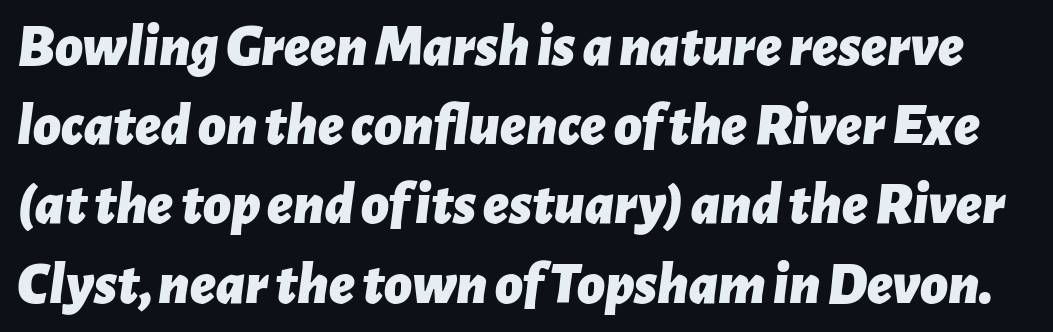
The characters look thick and weighty, a clear bold. Spacing verdict: proportional, widths tailored to each character. Does the lettering tilt? It does — this is italic. The designer left line spacing at the default.
